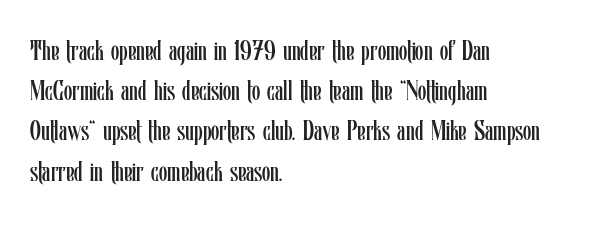
The image shows 27 px text type, upright; set left-aligned, normal line spacing (1.49x), normal letter spacing, not underlined.
